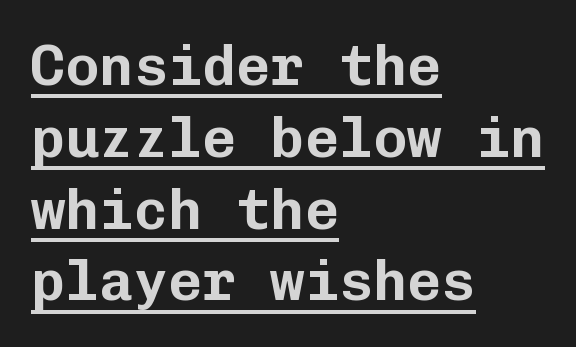
Q: Is the text italic (slanted)? A: No, it is upright.
Q: Is the typeface a serif or a sans-serif typeface? A: Sans-serif.
Q: Is the text underlined? A: Yes.
Q: How is the paragraph aligned? A: Left-aligned.
Q: Is the spacing between letters normal or unusually wide? A: Normal.
Q: Is the spacing between lines tight, normal or loose? A: Normal.
Q: Width (condensed, normal, or wide)? A: Normal.
Q: Stroke contrast? A: Low.
Q: x-height? A: Medium.
Q: Monospaced? A: Yes.
